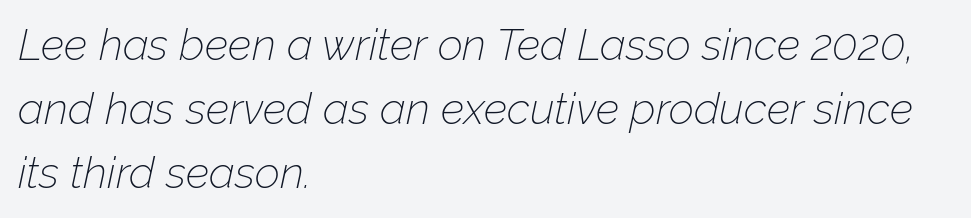
{"italic": "yes", "lean": "right", "slant_degrees": 12, "bold": "no", "weight": "thin", "width": "normal", "stroke_contrast": "low", "x_height": "medium", "monospaced": "no", "underline": "no", "align": "left", "line_spacing": "normal", "line_spacing_ratio": 1.46, "letter_spacing": "normal", "letter_spacing_em": 0.0, "glyph_px": 44}
